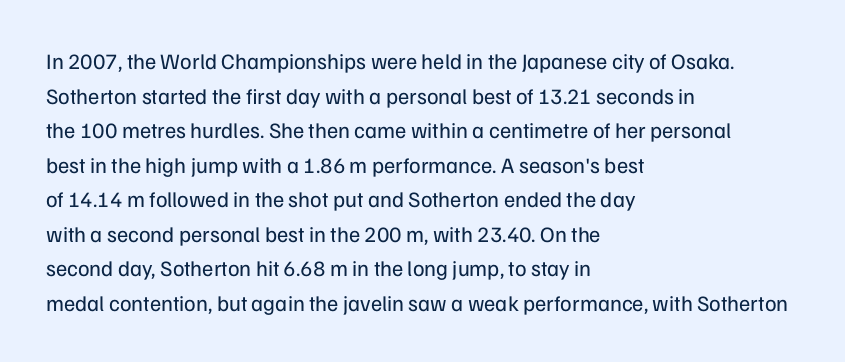
Q: Is the text bold? A: No.
Q: Is the text italic (slanted)? A: No, it is upright.
Q: Is the text underlined? A: No.
Q: How is the paragraph aligned? A: Left-aligned.
Q: Is the spacing between letters normal or unusually wide? A: Normal.
Q: Is the spacing between lines tight, normal or loose? A: Normal.
